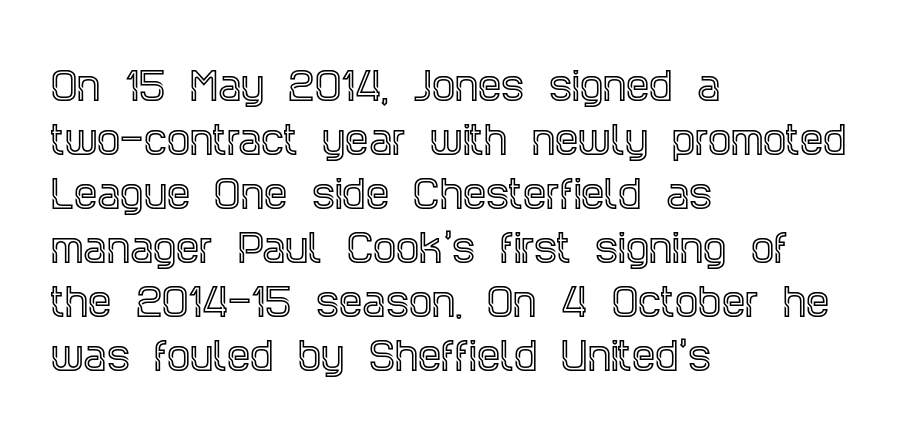
Q: Is the text italic (slanted)? A: No, it is upright.
Q: Is the typeface a serif or a sans-serif typeface? A: Serif.
Q: Is the text underlined? A: No.
Q: How is the paragraph aligned? A: Left-aligned.
Q: Is the spacing between letters normal or unusually wide? A: Normal.
Q: Is the spacing between lines tight, normal or loose? A: Normal.
Q: Width (condensed, normal, or wide)? A: Condensed.
Q: x-height? A: Large.
Q: Monospaced? A: No.
